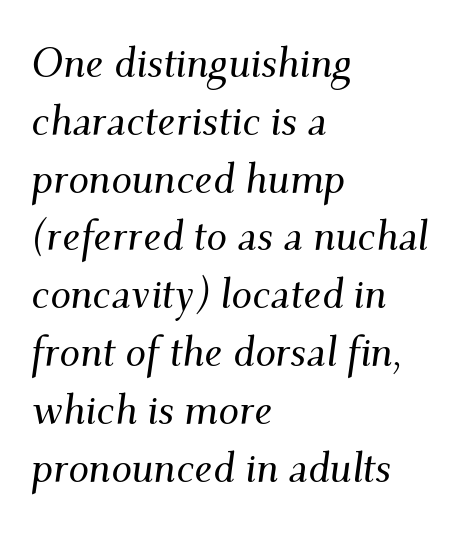
Regular leading. The specimen omits any rule beneath the text block's lines. Posture: slanted. The designer went with a serif here, giving each stem small feet.
